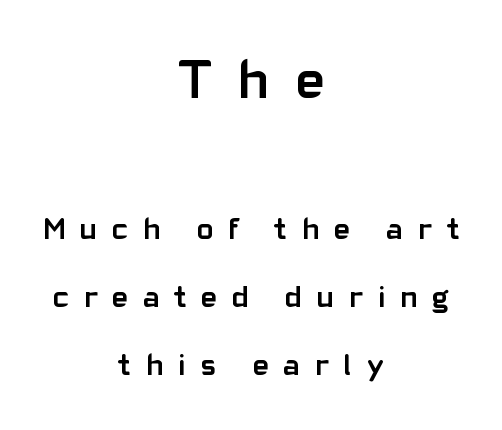
{"serif": "no", "italic": "no", "bold": "yes", "weight": "semibold", "width": "normal", "stroke_contrast": "low", "x_height": "medium", "monospaced": "no", "underline": "no", "align": "center", "line_spacing": "loose", "line_spacing_ratio": 2.2, "letter_spacing": "wide", "letter_spacing_em": 0.48, "larger_block": "first", "size_ratio": 1.77, "glyph_px": 55}
